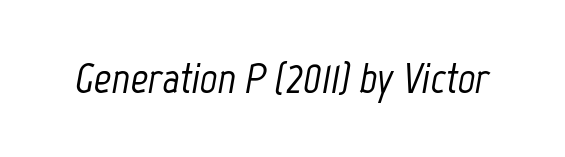
The image shows 43 px condensed type, italic (leaning right); set normal letter spacing, not underlined; low stroke contrast and a medium x-height.
